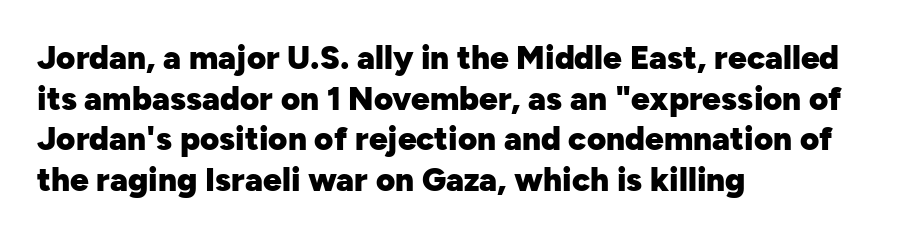
The image shows 33 px heavy sans-serif type, upright; set left-aligned, line spacing 1.23x, normal letter spacing, not underlined; low stroke contrast and a medium x-height.
